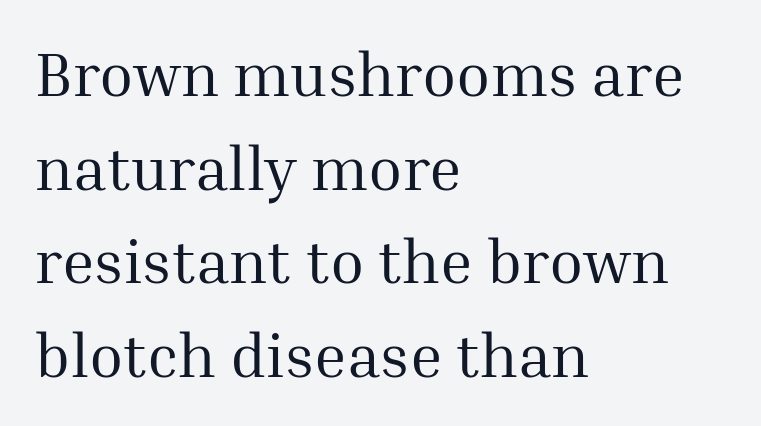
One-word summary of the alignment: left. The weight tops out at a normal text grade. You could not count columns in this text — the font is proportionally spaced. Type without underlining.
